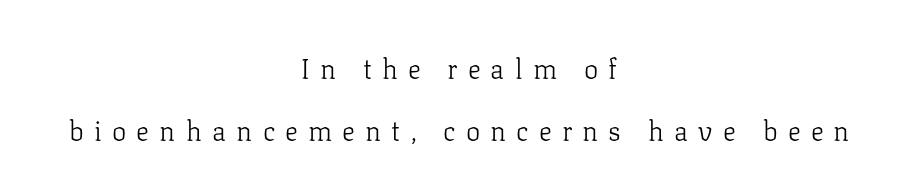
The image shows 27 px text type, upright; set centered, loose line spacing (2.28x), unusually wide letter spacing (+0.38 em), not underlined.
